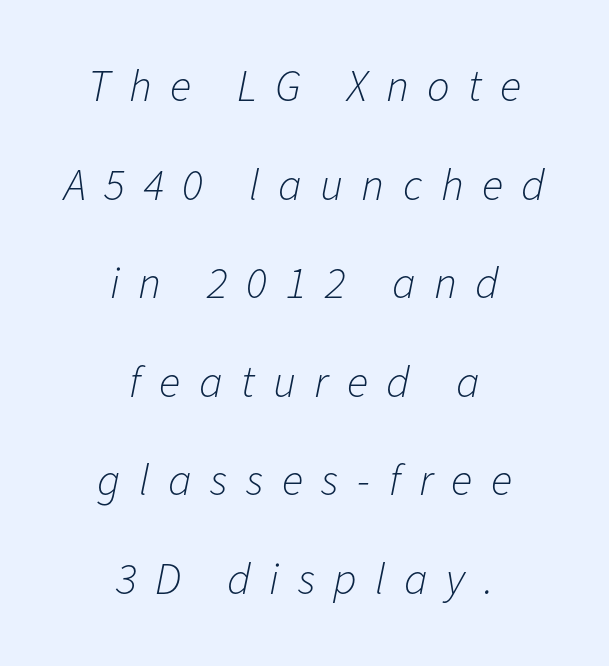
{"italic": "yes", "lean": "right", "slant_degrees": 11, "bold": "no", "weight": "light", "width": "normal", "stroke_contrast": "low", "x_height": "medium", "monospaced": "no", "underline": "no", "align": "center", "line_spacing": "loose", "line_spacing_ratio": 2.19, "letter_spacing": "wide", "letter_spacing_em": 0.41, "glyph_px": 45}
